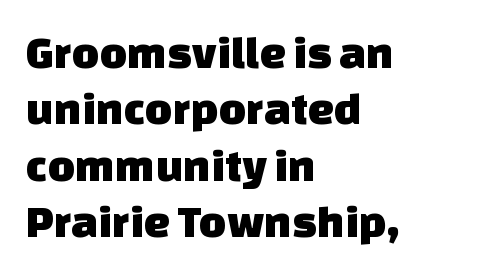
{"serif": "no", "width": "normal", "stroke_contrast": "low", "x_height": "large", "monospaced": "no", "underline": "no", "align": "left", "line_spacing_ratio": 1.2, "letter_spacing": "normal", "letter_spacing_em": 0.0, "glyph_px": 47}
